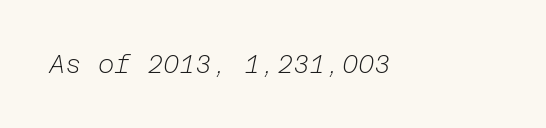
{"italic": "yes", "lean": "right", "slant_degrees": 12, "bold": "no", "underline": "no", "letter_spacing": "normal", "letter_spacing_em": 0.0, "glyph_px": 25}
